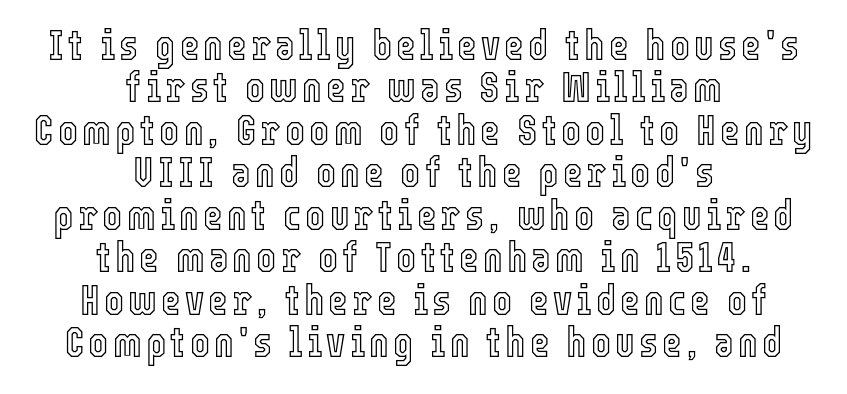
Q: Is the text italic (slanted)? A: No, it is upright.
Q: Is the text underlined? A: No.
Q: How is the paragraph aligned? A: Centered.
Q: Is the spacing between lines tight, normal or loose? A: Tight.
Q: Width (condensed, normal, or wide)? A: Condensed.
Q: x-height? A: Medium.
Q: Monospaced? A: No.
